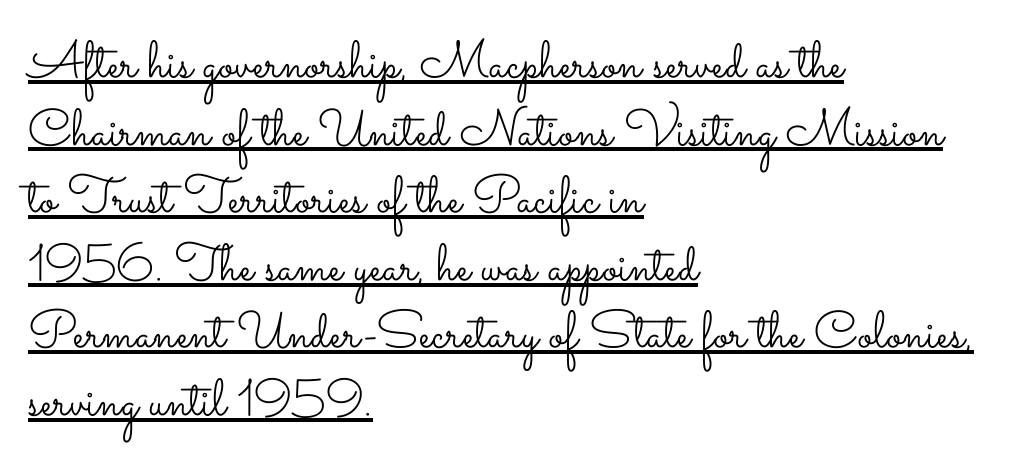
The image shows 52 px light, wide type; set left-aligned, normal line spacing (1.3x), normal letter spacing, underlined; low stroke contrast and a small x-height.
